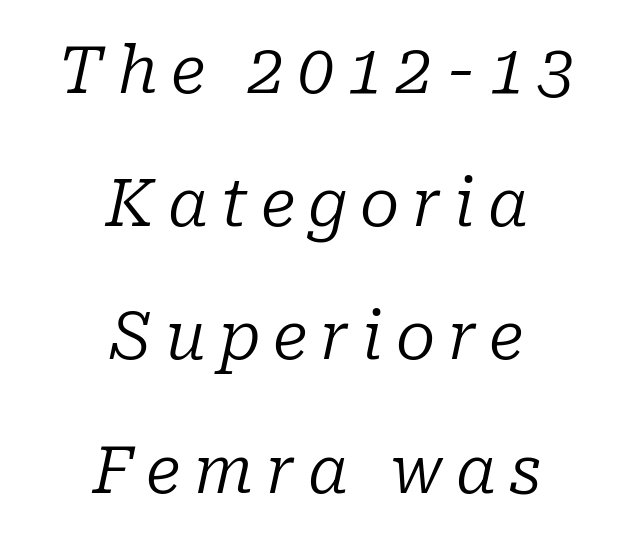
{"serif": "yes", "italic": "yes", "lean": "right", "slant_degrees": 10, "bold": "no", "weight": "regular", "width": "normal", "stroke_contrast": "low", "x_height": "medium", "monospaced": "no", "underline": "no", "align": "center", "line_spacing": "loose", "line_spacing_ratio": 2.05, "letter_spacing": "wide", "letter_spacing_em": 0.2, "glyph_px": 65}
